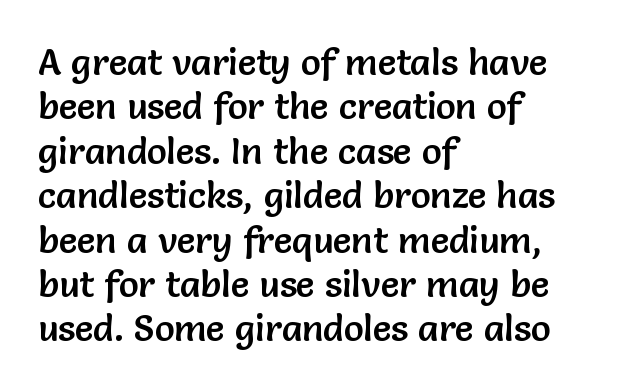
The image shows 37 px sans-serif type, upright; set left-aligned, line spacing 1.2x, normal letter spacing, not underlined; low stroke contrast and a medium x-height.
